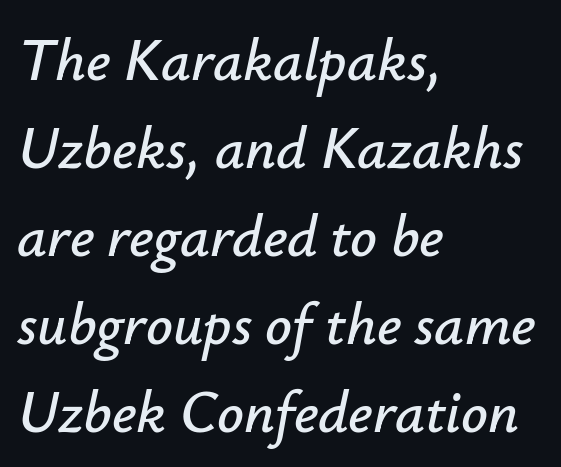
{"italic": "yes", "lean": "right", "slant_degrees": 12, "width": "normal", "stroke_contrast": "low", "x_height": "small", "monospaced": "no", "underline": "no", "align": "left", "line_spacing": "normal", "line_spacing_ratio": 1.49, "letter_spacing": "normal", "letter_spacing_em": 0.0, "glyph_px": 59}
